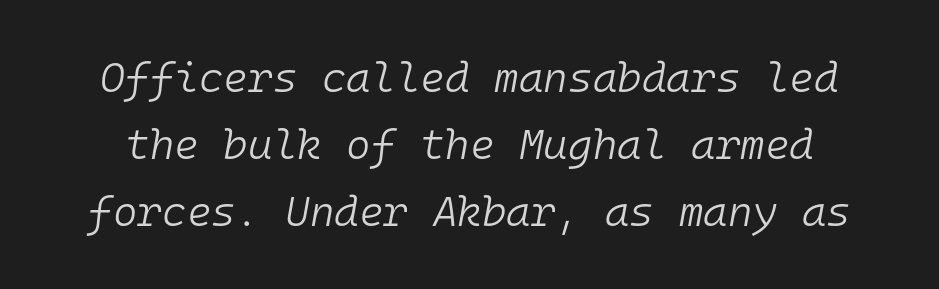
The image shows 42 px light type, italic (leaning right), monospaced; set normal line spacing (1.59x), normal letter spacing, not underlined; low stroke contrast and a medium x-height.
